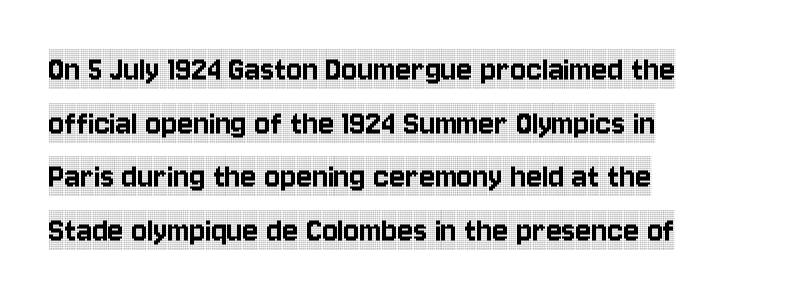
Q: Is the text italic (slanted)? A: No, it is upright.
Q: Is the typeface a serif or a sans-serif typeface? A: Serif.
Q: Is the text underlined? A: No.
Q: How is the paragraph aligned? A: Left-aligned.
Q: Is the spacing between letters normal or unusually wide? A: Normal.
Q: Is the spacing between lines tight, normal or loose? A: Normal.
Q: Width (condensed, normal, or wide)? A: Condensed.
Q: x-height? A: Large.
Q: Monospaced? A: No.
